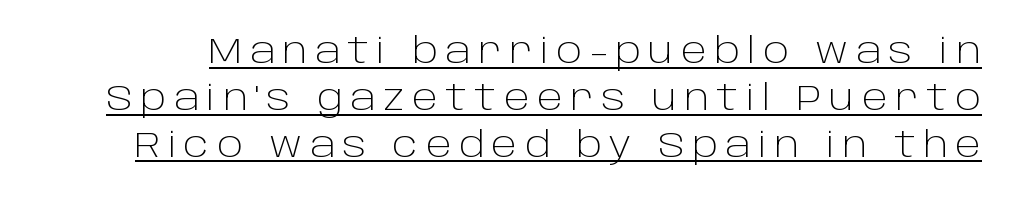
{"serif": "no", "italic": "no", "bold": "no", "weight": "light", "width": "normal", "stroke_contrast": "low", "x_height": "large", "monospaced": "no", "underline": "yes", "line_spacing": "normal", "line_spacing_ratio": 1.34, "letter_spacing": "wide", "letter_spacing_em": 0.21, "glyph_px": 35}
